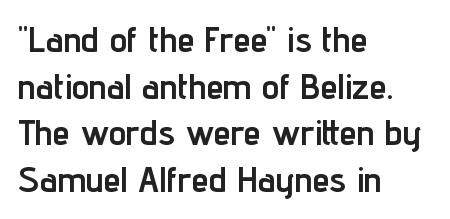
{"serif": "no", "italic": "no", "bold": "yes", "weight": "semibold", "width": "condensed", "stroke_contrast": "low", "x_height": "medium", "monospaced": "no", "underline": "no", "align": "left", "line_spacing": "normal", "line_spacing_ratio": 1.33, "letter_spacing": "normal", "letter_spacing_em": 0.0, "glyph_px": 35}
